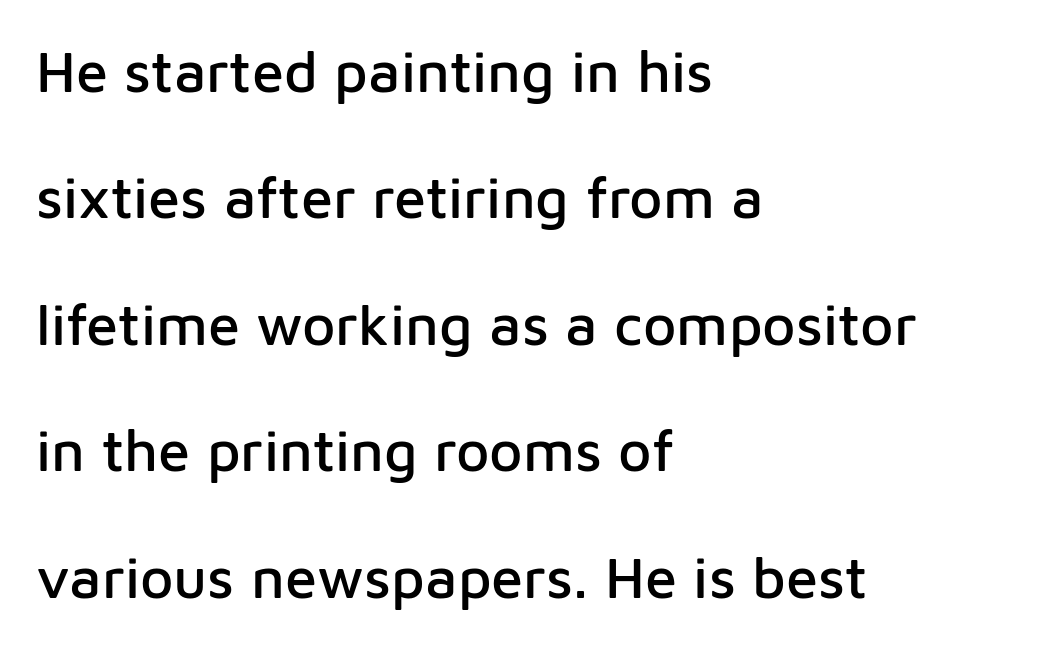
{"serif": "no", "italic": "no", "width": "normal", "stroke_contrast": "low", "x_height": "medium", "monospaced": "no", "underline": "no", "align": "left", "line_spacing": "loose", "line_spacing_ratio": 2.18, "letter_spacing": "normal", "letter_spacing_em": 0.0, "glyph_px": 58}
